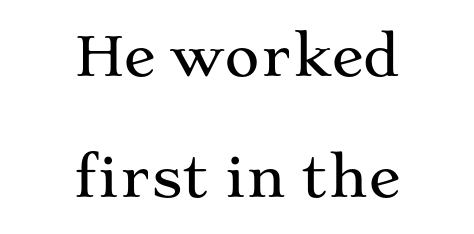
The image shows 54 px wide serif type, upright; set centered, loose line spacing (2.25x), normal letter spacing, not underlined; medium stroke contrast and a medium x-height.
